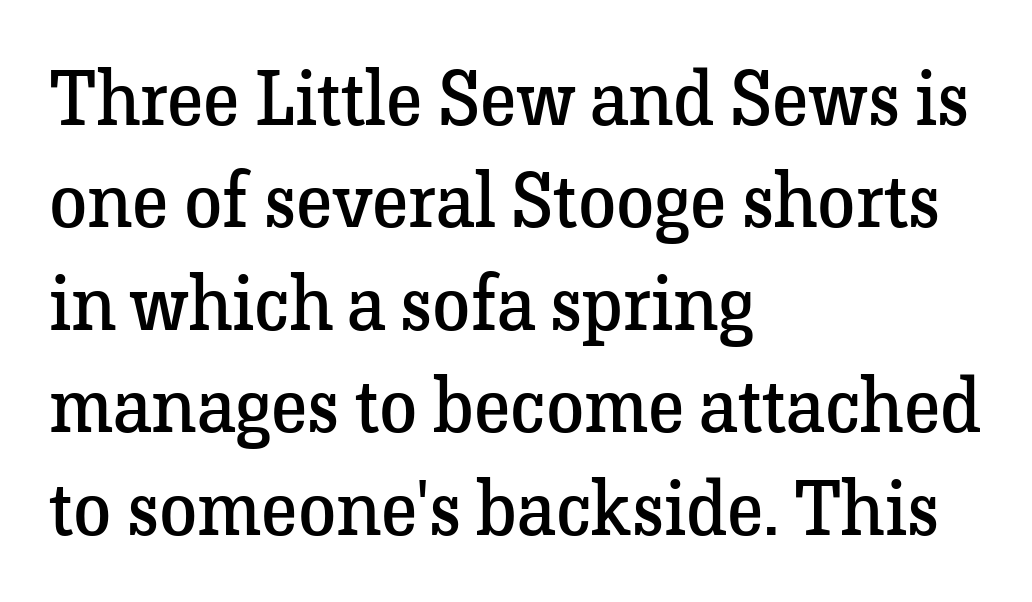
You could not count columns in this text — the font is proportionally spaced. Posture: vertical. A typesetter would call this leading conventional body-copy spacing. The designer went with a serif here, giving each stem small feet.
